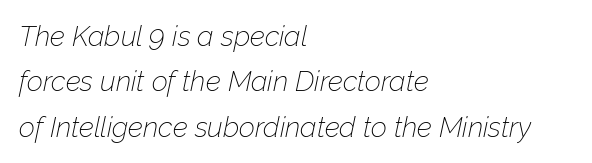
{"italic": "yes", "lean": "right", "slant_degrees": 12, "bold": "no", "weight": "thin", "width": "normal", "stroke_contrast": "low", "x_height": "medium", "monospaced": "no", "underline": "no", "align": "left", "line_spacing": "normal", "line_spacing_ratio": 1.62, "letter_spacing": "normal", "letter_spacing_em": 0.0, "glyph_px": 28}
